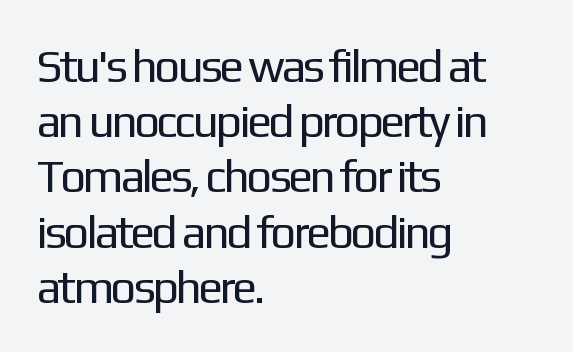
Any mark beneath the type? The region is blank. Ascenders rise straight up at ninety degrees. Nothing sits at the stroke ends, so this counts as sans-serif. Is the block centered? No — it sits flush against the left margin.
